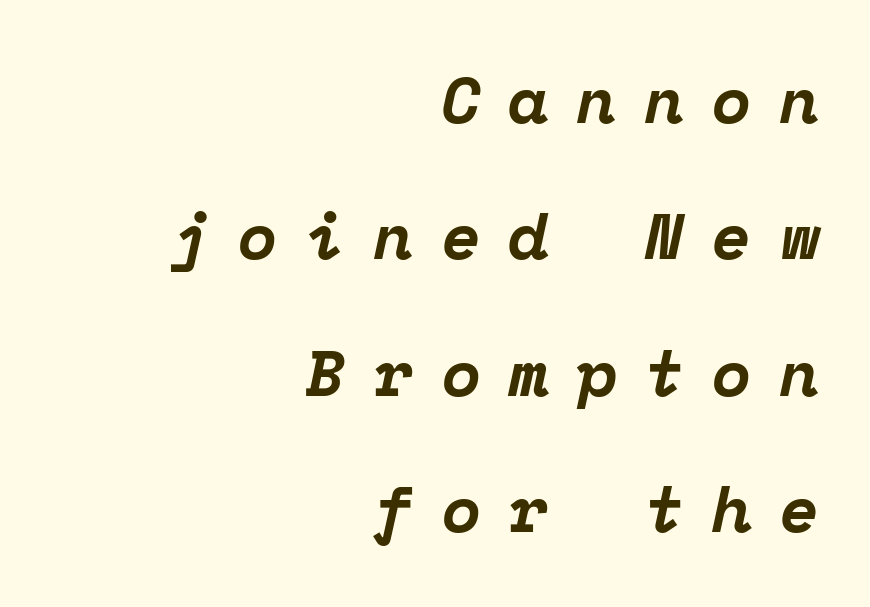
Q: Is the text bold? A: Yes.
Q: Is the text italic (slanted)? A: Yes, it leans right by about 12 degrees.
Q: Is the typeface a serif or a sans-serif typeface? A: Serif.
Q: Is the text underlined? A: No.
Q: How is the paragraph aligned? A: Right-aligned.
Q: Is the spacing between letters normal or unusually wide? A: Unusually wide.
Q: Is the spacing between lines tight, normal or loose? A: Loose.
Q: Width (condensed, normal, or wide)? A: Normal.
Q: Stroke contrast? A: Low.
Q: x-height? A: Medium.
Q: Monospaced? A: Yes.
